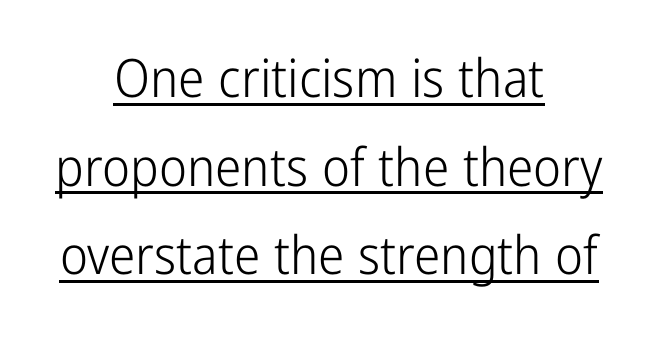
A continuous stroke trails under the words, as in a hyperlink. A roman cut, with each character standing at attention. The face looks like a standard text weight, possibly lighter. To sum up the face: it is a sans, with no serifs.
